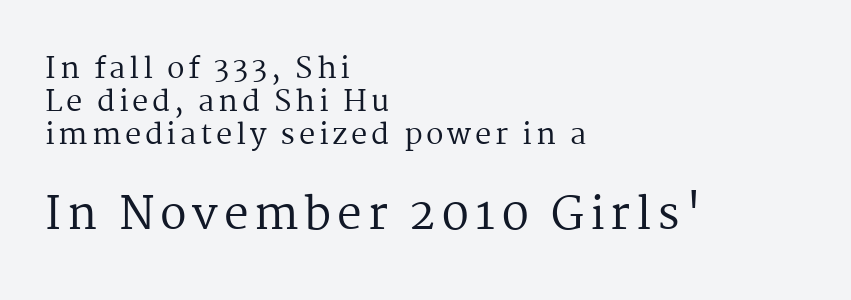
Q: Is the text bold? A: No.
Q: Is the text italic (slanted)? A: No, it is upright.
Q: Is the typeface a serif or a sans-serif typeface? A: Serif.
Q: Is the text underlined? A: No.
Q: How is the paragraph aligned? A: Left-aligned.
Q: Is the spacing between lines tight, normal or loose? A: Tight.
Q: Which block of text is set in a larger size, the first (top) or the second (bottom)? A: The second (bottom) one.
Q: Width (condensed, normal, or wide)? A: Normal.
Q: Stroke contrast? A: Medium.
Q: x-height? A: Medium.
Q: Monospaced? A: No.
